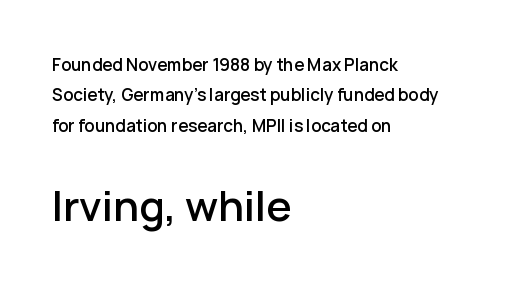
{"serif": "no", "italic": "no", "width": "normal", "stroke_contrast": "low", "x_height": "medium", "monospaced": "no", "underline": "no", "align": "left", "line_spacing_ratio": 1.78, "letter_spacing": "normal", "letter_spacing_em": 0.0, "larger_block": "second", "size_ratio": 2.47, "glyph_px": 42}
